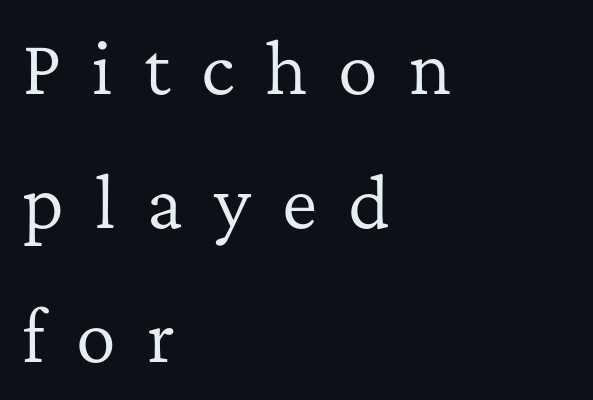
{"serif": "yes", "italic": "no", "bold": "no", "weight": "regular", "width": "normal", "stroke_contrast": "low", "x_height": "medium", "monospaced": "no", "underline": "no", "align": "left", "line_spacing": "loose", "line_spacing_ratio": 2.0, "letter_spacing": "wide", "letter_spacing_em": 0.46, "glyph_px": 67}
